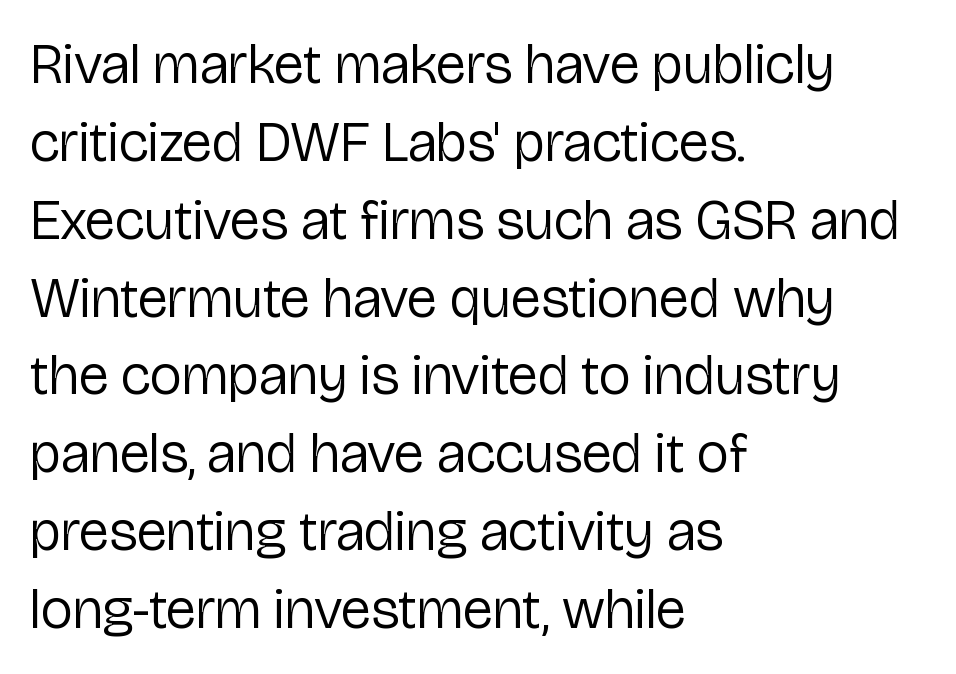
Q: Is the text bold? A: No.
Q: Is the text italic (slanted)? A: No, it is upright.
Q: Is the typeface a serif or a sans-serif typeface? A: Sans-serif.
Q: Is the text underlined? A: No.
Q: How is the paragraph aligned? A: Left-aligned.
Q: Is the spacing between letters normal or unusually wide? A: Normal.
Q: Is the spacing between lines tight, normal or loose? A: Normal.
Q: Width (condensed, normal, or wide)? A: Normal.
Q: Stroke contrast? A: Low.
Q: x-height? A: Medium.
Q: Monospaced? A: No.
